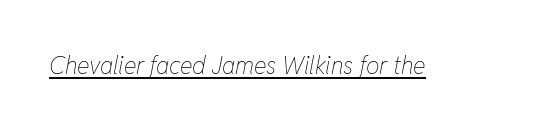
Counters stay open thanks to moderate or lighter strokes. The face used here is rendered with its standard letterfit. These characters rest on top of a visible drawn line. Style check: oblique.
